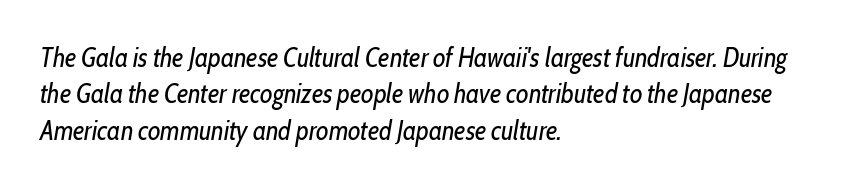
Q: Is the text bold? A: No.
Q: Is the text italic (slanted)? A: Yes, it leans right by about 10 degrees.
Q: Is the text underlined? A: No.
Q: How is the paragraph aligned? A: Left-aligned.
Q: Is the spacing between letters normal or unusually wide? A: Normal.
Q: Is the spacing between lines tight, normal or loose? A: Normal.
